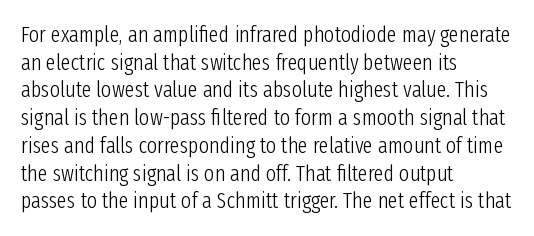
Q: Is the text bold? A: No.
Q: Is the text italic (slanted)? A: No, it is upright.
Q: Is the text underlined? A: No.
Q: How is the paragraph aligned? A: Left-aligned.
Q: Is the spacing between letters normal or unusually wide? A: Normal.
Q: Is the spacing between lines tight, normal or loose? A: Normal.
